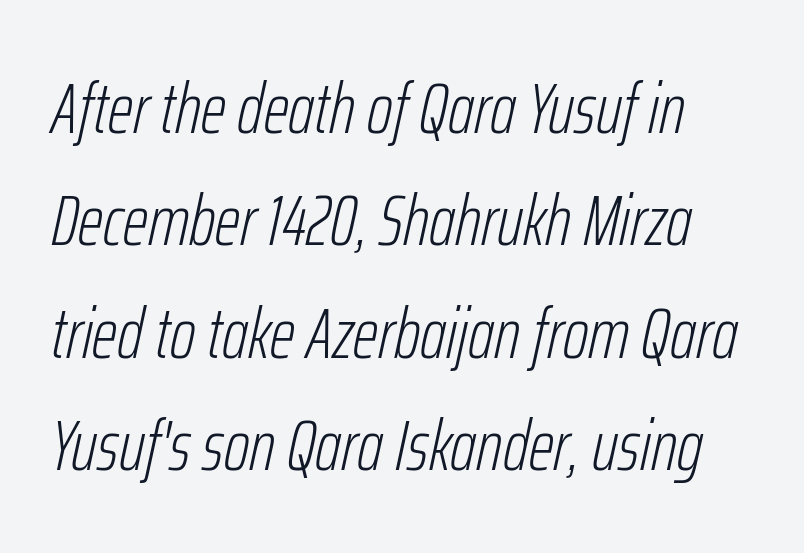
This sample keeps an unexceptional amount of space between lines. The letters advance in unequal steps, a hallmark of proportional type. Think standard paragraph weight, or any step lighter than that. How are the letters spaced? Ordinarily, with no added tracking. Descenders are the only things crossing below the line.
